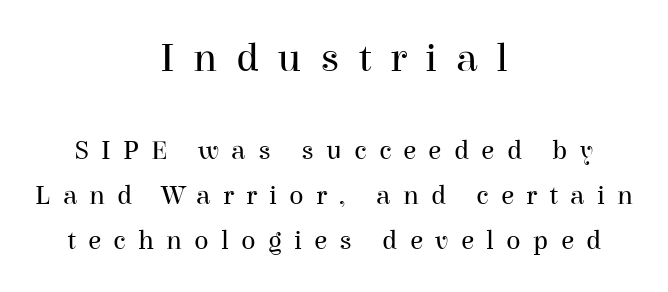
The image shows 41 px regular-weight serif type, upright; set centered, normal line spacing (1.65x), unusually wide letter spacing (+0.45 em), not underlined; the first (top) block is 1.52x larger; high stroke contrast and a medium x-height.
